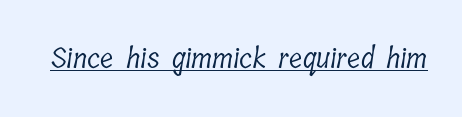
{"serif": "yes", "bold": "no", "weight": "light", "width": "condensed", "stroke_contrast": "low", "x_height": "medium", "monospaced": "no", "underline": "yes", "letter_spacing": "normal", "letter_spacing_em": 0.0, "glyph_px": 28}
